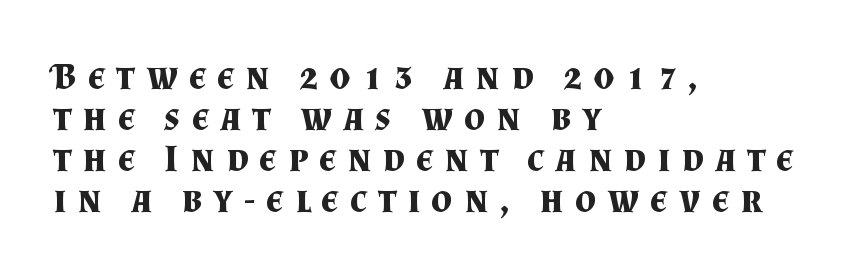
The image shows 37 px bold serif type, upright; set left-aligned, tight line spacing (1.11x), unusually wide letter spacing (+0.31 em), not underlined; medium stroke contrast and a small x-height.
